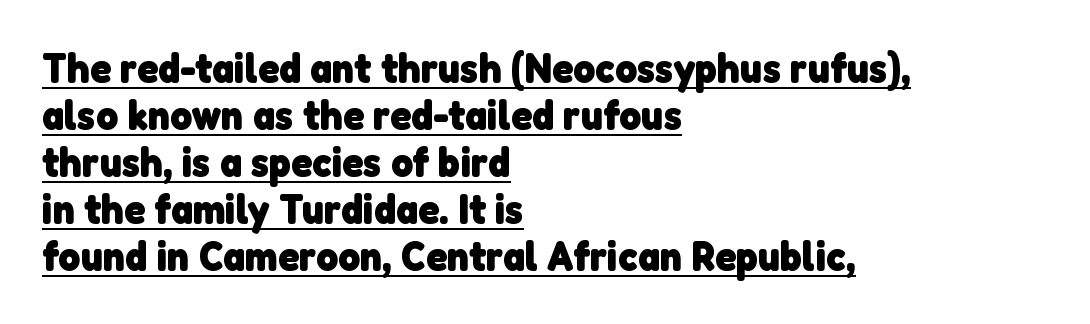
The image shows 42 px heavy sans-serif type; set left-aligned, tight line spacing (1.12x), normal letter spacing, underlined; low stroke contrast and a medium x-height.
